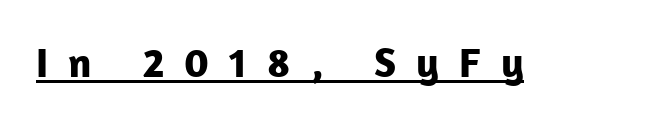
{"serif": "no", "italic": "no", "bold": "yes", "weight": "bold", "width": "normal", "stroke_contrast": "low", "x_height": "medium", "monospaced": "no", "underline": "yes", "letter_spacing": "wide", "letter_spacing_em": 0.48, "glyph_px": 42}
